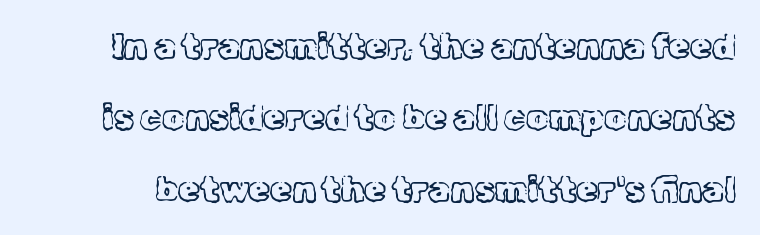
The image shows 35 px light serif type, upright; set loose line spacing (2.04x), normal letter spacing, not underlined; a medium x-height.
